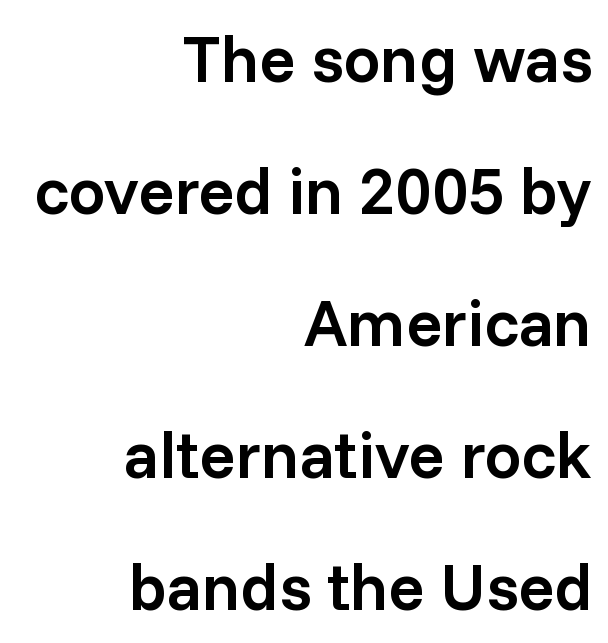
{"serif": "no", "italic": "no", "bold": "semi", "weight": "semibold", "width": "normal", "stroke_contrast": "low", "x_height": "medium", "monospaced": "no", "underline": "no", "align": "right", "line_spacing": "loose", "line_spacing_ratio": 2.0, "letter_spacing": "normal", "letter_spacing_em": 0.0, "glyph_px": 66}
